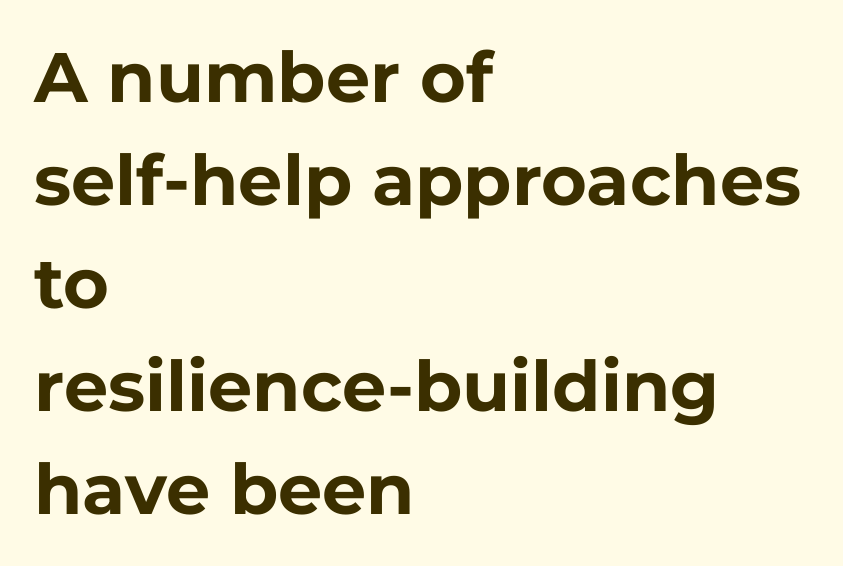
Q: Is the text bold? A: Yes.
Q: Is the text italic (slanted)? A: No, it is upright.
Q: Is the typeface a serif or a sans-serif typeface? A: Sans-serif.
Q: Is the text underlined? A: No.
Q: How is the paragraph aligned? A: Left-aligned.
Q: Is the spacing between letters normal or unusually wide? A: Normal.
Q: Is the spacing between lines tight, normal or loose? A: Normal.
Q: Width (condensed, normal, or wide)? A: Normal.
Q: Stroke contrast? A: Low.
Q: x-height? A: Medium.
Q: Monospaced? A: No.
